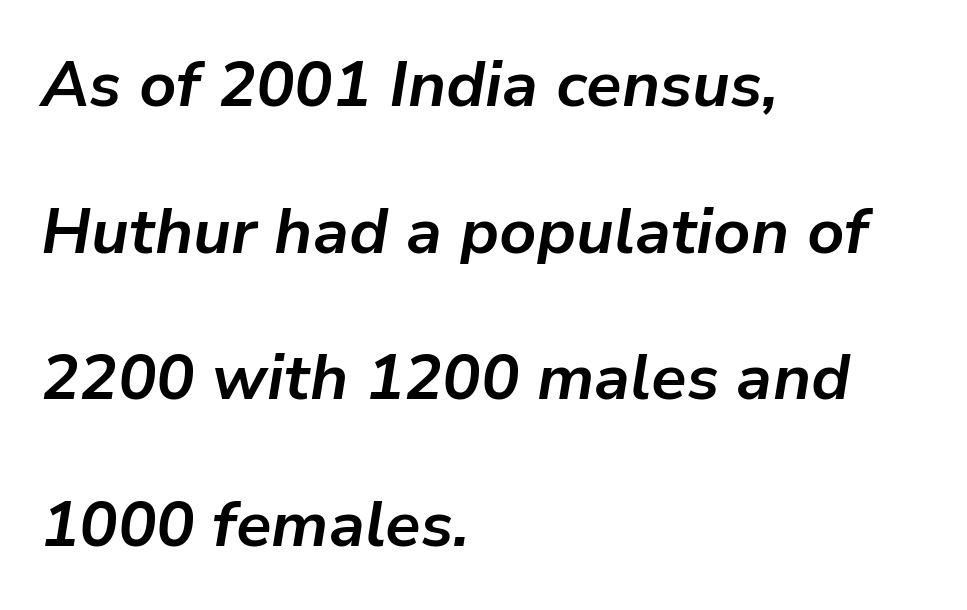
Q: Is the text bold? A: Yes.
Q: Is the text italic (slanted)? A: Yes, it leans right by about 9 degrees.
Q: Is the text underlined? A: No.
Q: How is the paragraph aligned? A: Left-aligned.
Q: Is the spacing between letters normal or unusually wide? A: Normal.
Q: Is the spacing between lines tight, normal or loose? A: Loose.
Q: Width (condensed, normal, or wide)? A: Normal.
Q: Stroke contrast? A: Low.
Q: x-height? A: Medium.
Q: Monospaced? A: No.
